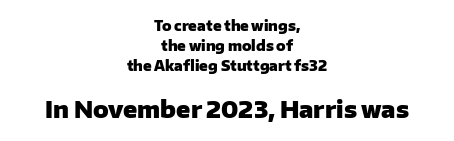
Q: Is the text bold? A: Yes.
Q: Is the text italic (slanted)? A: No, it is upright.
Q: Is the text underlined? A: No.
Q: How is the paragraph aligned? A: Centered.
Q: Is the spacing between letters normal or unusually wide? A: Normal.
Q: Is the spacing between lines tight, normal or loose? A: Normal.
Q: Which block of text is set in a larger size, the first (top) or the second (bottom)? A: The second (bottom) one.
